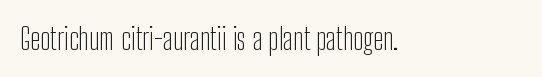
Q: Is the text bold? A: No.
Q: Is the text italic (slanted)? A: No, it is upright.
Q: Is the typeface a serif or a sans-serif typeface? A: Sans-serif.
Q: Is the text underlined? A: No.
Q: Is the spacing between letters normal or unusually wide? A: Normal.
Q: Width (condensed, normal, or wide)? A: Condensed.
Q: Stroke contrast? A: Low.
Q: x-height? A: Medium.
Q: Monospaced? A: No.
